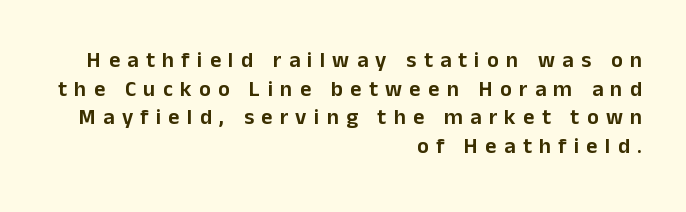
The image shows 22 px text type, upright; set right-aligned, normal line spacing (1.3x), unusually wide letter spacing (+0.33 em), not underlined.
